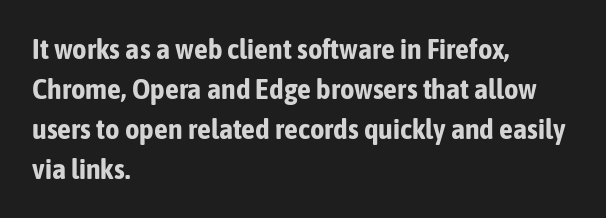
Q: Is the text bold? A: Yes.
Q: Is the text italic (slanted)? A: No, it is upright.
Q: Is the typeface a serif or a sans-serif typeface? A: Sans-serif.
Q: Is the text underlined? A: No.
Q: How is the paragraph aligned? A: Left-aligned.
Q: Is the spacing between letters normal or unusually wide? A: Normal.
Q: Is the spacing between lines tight, normal or loose? A: Normal.
Q: Width (condensed, normal, or wide)? A: Condensed.
Q: Stroke contrast? A: Low.
Q: x-height? A: Medium.
Q: Monospaced? A: No.
